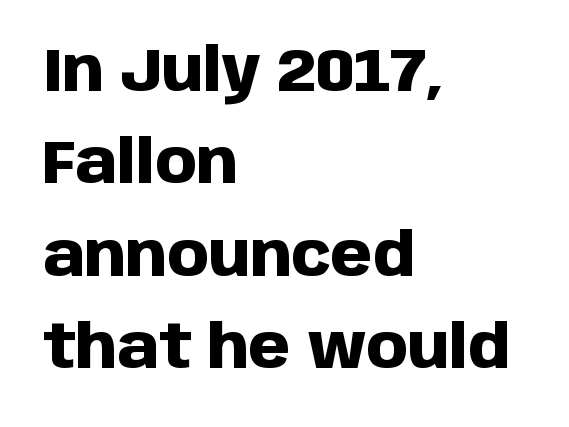
The letters stand upright; this is a roman face. Proportional: the letters do not fall into vertical columns. The face used here has the dense, thick strokes of a bold. Nobody touched the tracking dial on this one. The font family rendered here belongs to the sans-serif group.
